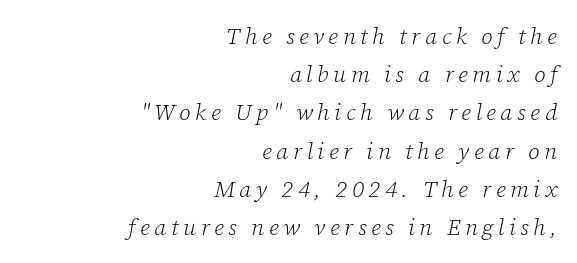
{"italic": "yes", "lean": "right", "slant_degrees": 12, "bold": "no", "underline": "no", "align": "right", "line_spacing": "normal", "line_spacing_ratio": 1.66, "letter_spacing": "wide", "letter_spacing_em": 0.2, "glyph_px": 23}
